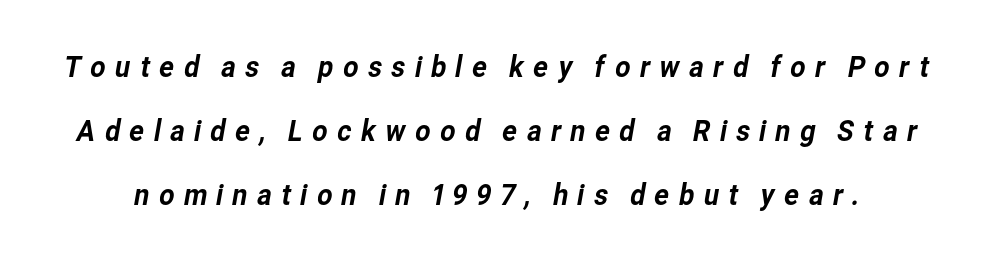
Q: Is the typeface a serif or a sans-serif typeface? A: Sans-serif.
Q: Is the text underlined? A: No.
Q: Is the spacing between letters normal or unusually wide? A: Unusually wide.
Q: Is the spacing between lines tight, normal or loose? A: Loose.
Q: Width (condensed, normal, or wide)? A: Normal.
Q: Stroke contrast? A: Low.
Q: x-height? A: Medium.
Q: Monospaced? A: No.
